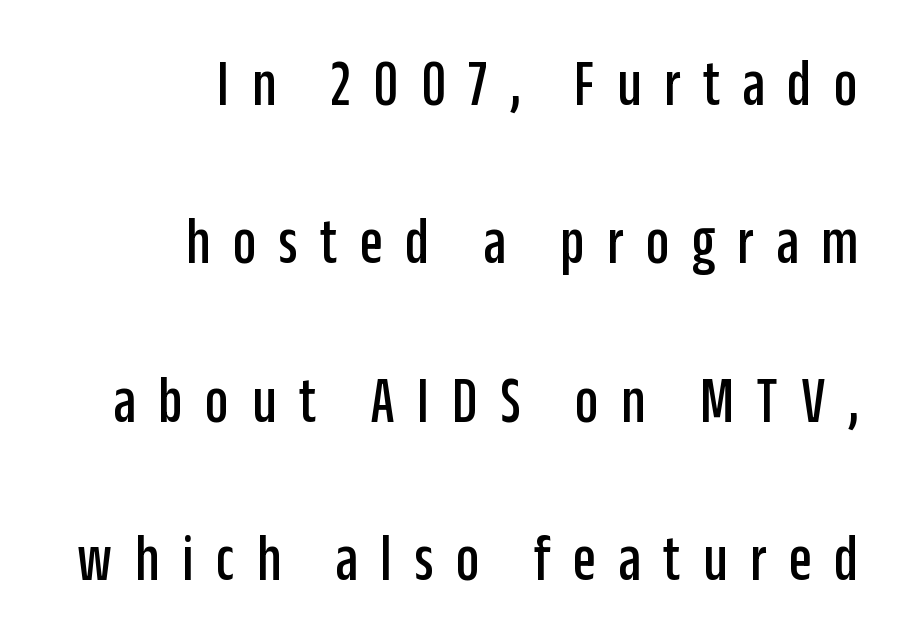
Q: Is the text italic (slanted)? A: No, it is upright.
Q: Is the typeface a serif or a sans-serif typeface? A: Sans-serif.
Q: Is the text underlined? A: No.
Q: How is the paragraph aligned? A: Right-aligned.
Q: Is the spacing between letters normal or unusually wide? A: Unusually wide.
Q: Is the spacing between lines tight, normal or loose? A: Loose.
Q: Width (condensed, normal, or wide)? A: Condensed.
Q: Stroke contrast? A: Low.
Q: x-height? A: Large.
Q: Monospaced? A: No.
